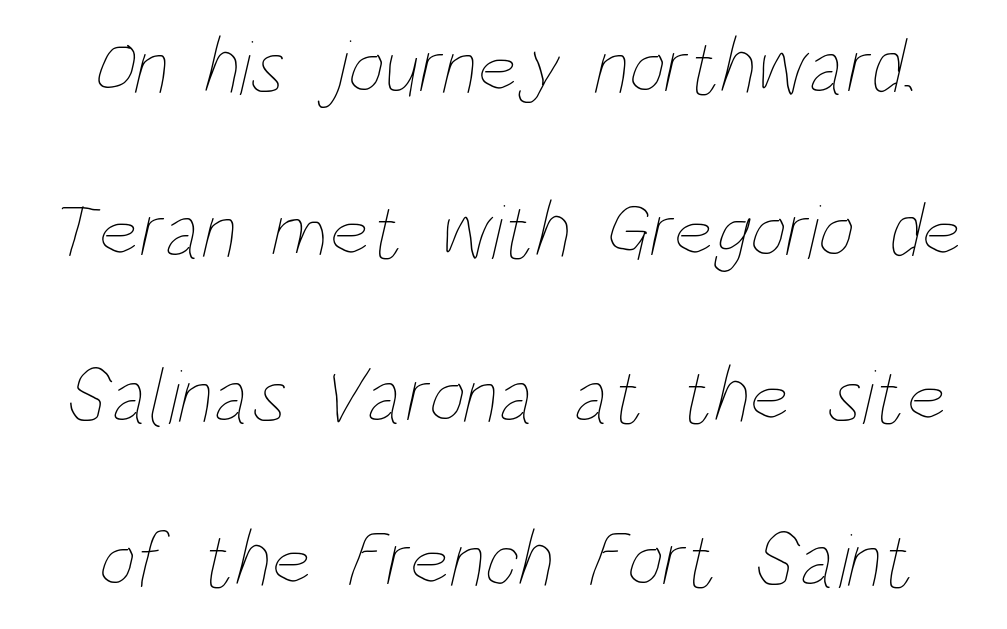
Q: Is the text bold? A: No.
Q: Is the text underlined? A: No.
Q: Is the spacing between letters normal or unusually wide? A: Normal.
Q: Is the spacing between lines tight, normal or loose? A: Loose.
Q: Width (condensed, normal, or wide)? A: Condensed.
Q: Stroke contrast? A: Low.
Q: x-height? A: Large.
Q: Monospaced? A: No.
